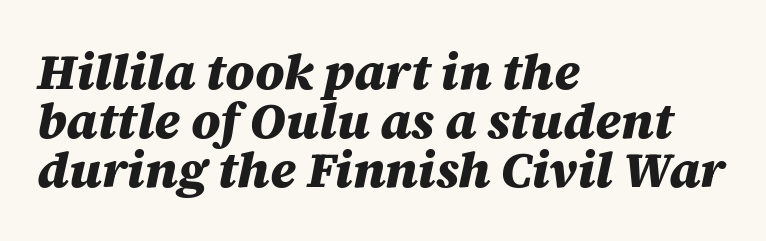
The image shows 50 px heavy type, italic (leaning right); set left-aligned, tight line spacing (0.98x), normal letter spacing, not underlined; medium stroke contrast and a large x-height.
